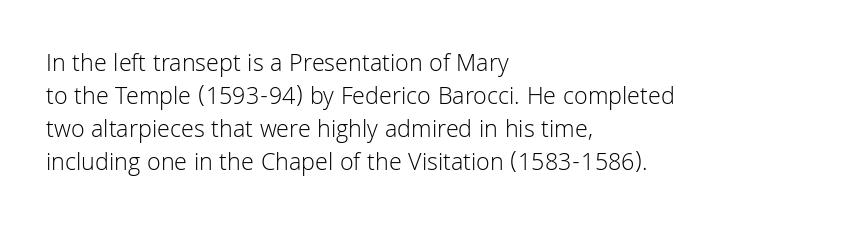
The setting favours the left margin, as ordinary paragraphs usually do. The letters stand upright; this is a roman face. Does the leading feel generous? No, just average. The passage shown has conventional tracking throughout. Each stroke keeps to a modest, everyday thickness or less.
